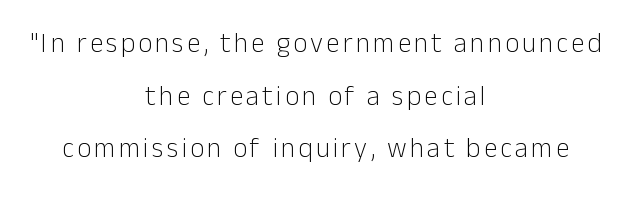
{"italic": "no", "bold": "no", "underline": "no", "align": "center", "line_spacing": "loose", "line_spacing_ratio": 1.95, "glyph_px": 27}
